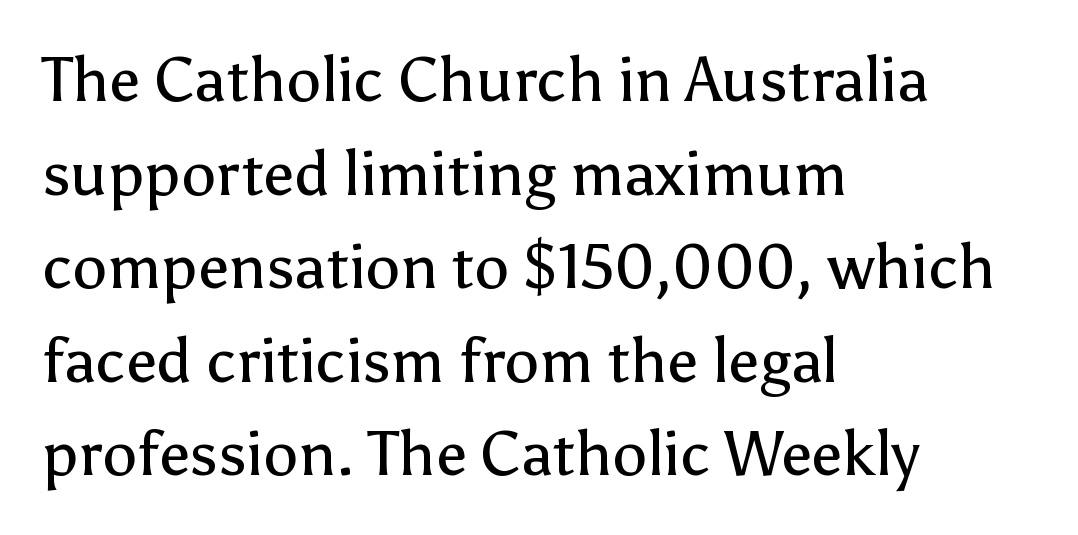
{"serif": "no", "italic": "no", "bold": "no", "weight": "regular", "width": "normal", "stroke_contrast": "low", "x_height": "medium", "monospaced": "no", "underline": "no", "align": "left", "line_spacing": "normal", "line_spacing_ratio": 1.51, "letter_spacing": "normal", "letter_spacing_em": 0.0, "glyph_px": 62}
